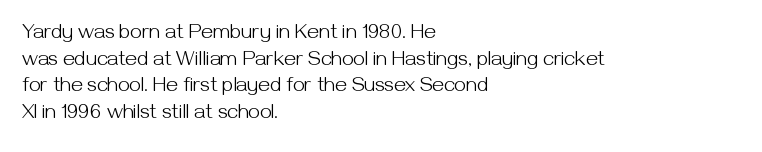
Q: Is the text bold? A: No.
Q: Is the text italic (slanted)? A: No, it is upright.
Q: Is the text underlined? A: No.
Q: How is the paragraph aligned? A: Left-aligned.
Q: Is the spacing between letters normal or unusually wide? A: Normal.
Q: Is the spacing between lines tight, normal or loose? A: Normal.
